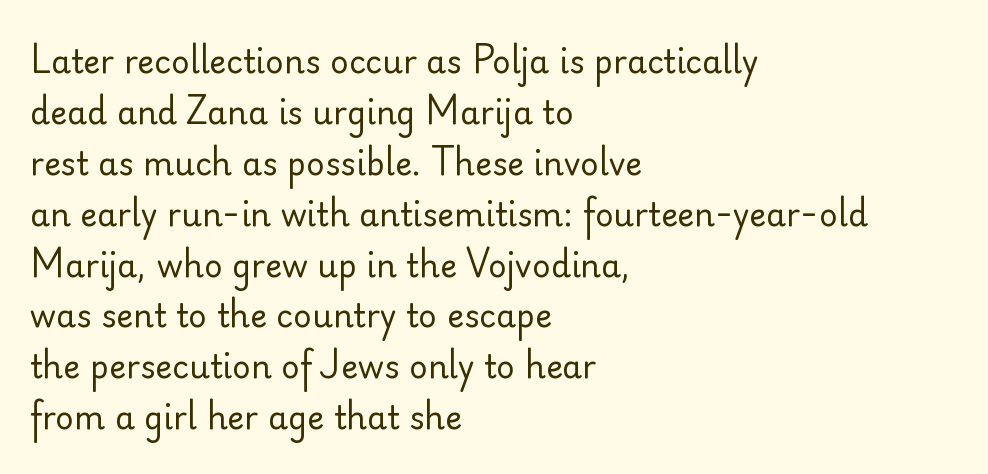
The rendering shows plain stroke endings on the letterforms — a sans-serif design. Just letters on the line, the space beneath them empty. Tracking value appears to be zero — textbook default spacing. The face used here is proportionally spaced, like ordinary book or web type. Interline gaps are of average width in this sample.
